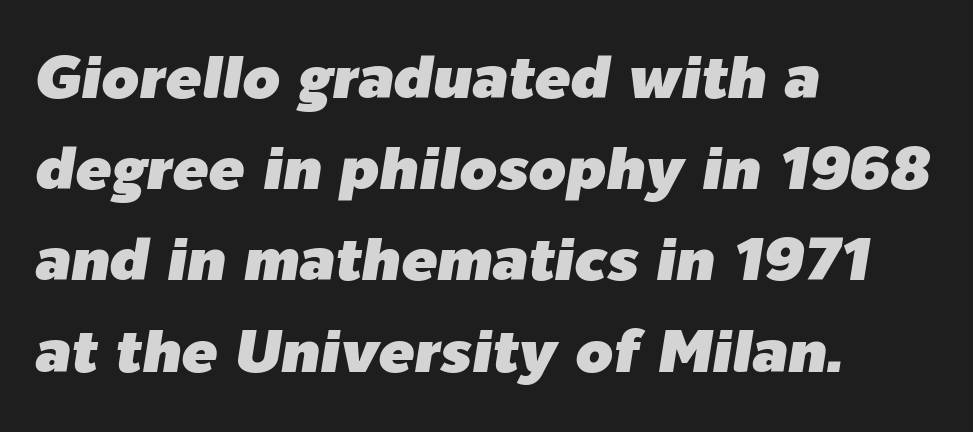
The image shows 60 px text type, italic (leaning right); set left-aligned, normal line spacing (1.52x), normal letter spacing, not underlined; low stroke contrast and a medium x-height.
